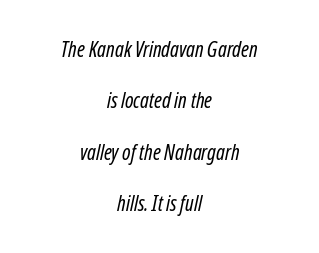
The image shows 21 px text type, italic (leaning right); set centered, loose line spacing (2.45x), normal letter spacing, not underlined.
